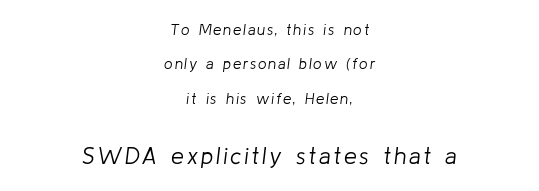
{"italic": "yes", "lean": "right", "slant_degrees": 8, "bold": "no", "underline": "no", "align": "center", "line_spacing": "loose", "line_spacing_ratio": 2.29, "larger_block": "second", "size_ratio": 1.53, "glyph_px": 23}
